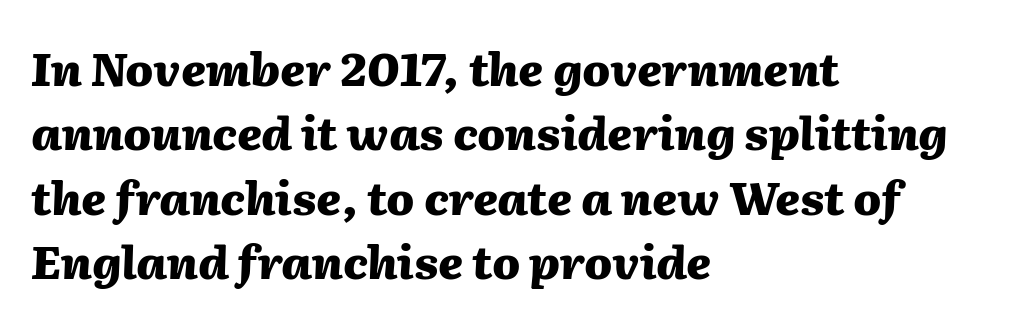
The image shows 46 px heavy type, italic (leaning right); set left-aligned, normal line spacing (1.4x), normal letter spacing, not underlined; medium stroke contrast and a medium x-height.
